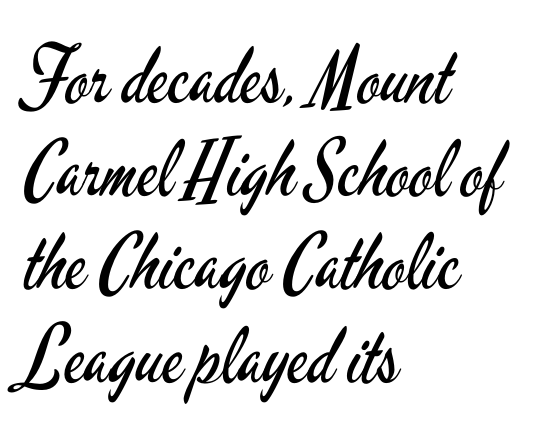
The image shows 77 px regular-weight, condensed sans-serif type; set left-aligned, line spacing 1.21x, normal letter spacing, not underlined; low stroke contrast and a small x-height.
